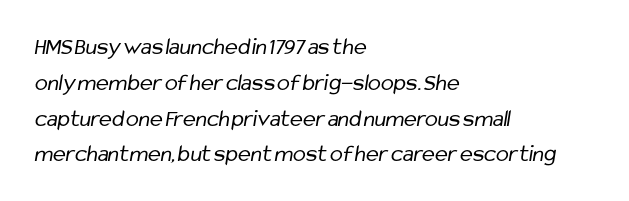
The weight tops out at a normal text grade. Rows of type keep a routine distance in the vertical direction. Underlining? Definitely not there. You could call the tracking neutral — neither tight nor loose.
